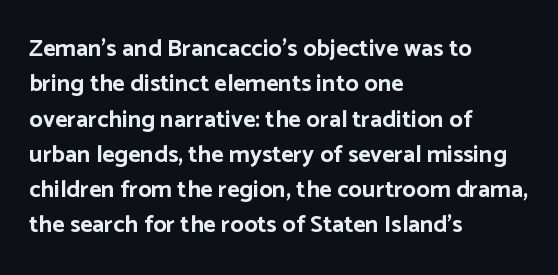
Q: Is the text bold? A: Yes.
Q: Is the text italic (slanted)? A: No, it is upright.
Q: Is the text underlined? A: No.
Q: How is the paragraph aligned? A: Left-aligned.
Q: Is the spacing between letters normal or unusually wide? A: Normal.
Q: Is the spacing between lines tight, normal or loose? A: Normal.
